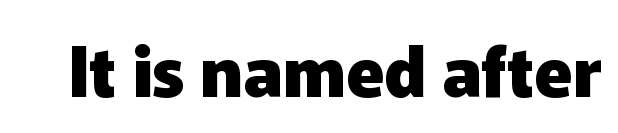
The image shows 69 px heavy sans-serif type, upright; set normal letter spacing, not underlined; low stroke contrast and a medium x-height.
